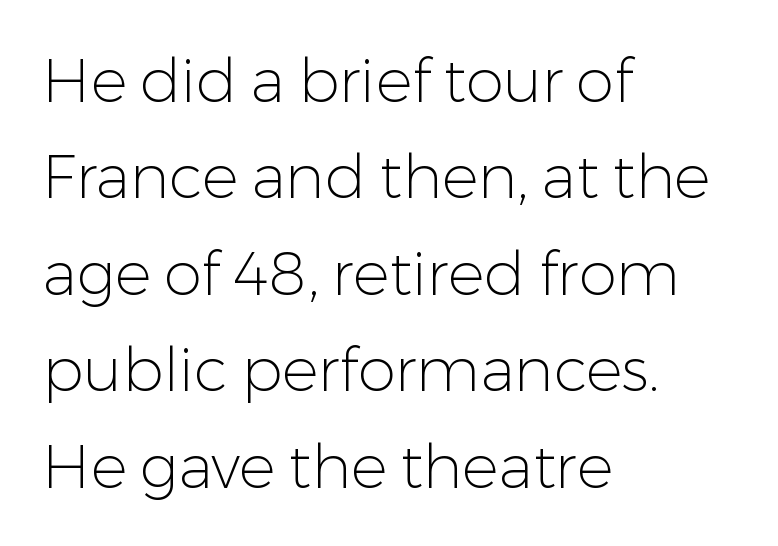
{"serif": "no", "italic": "no", "bold": "no", "weight": "light", "width": "normal", "stroke_contrast": "low", "x_height": "medium", "monospaced": "no", "underline": "no", "align": "left", "line_spacing": "normal", "line_spacing_ratio": 1.58, "letter_spacing": "normal", "letter_spacing_em": 0.0, "glyph_px": 61}
